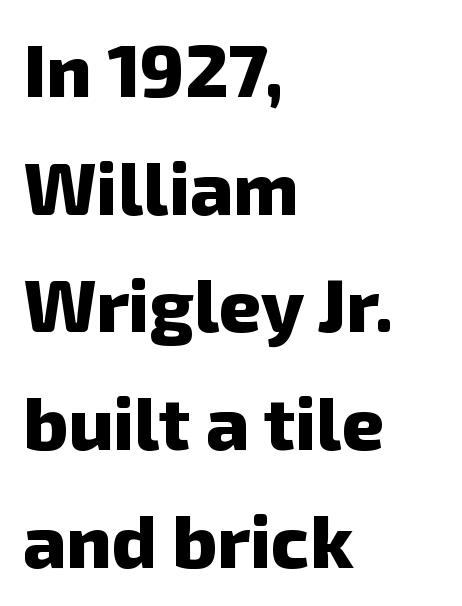
{"serif": "no", "bold": "yes", "weight": "heavy", "width": "normal", "stroke_contrast": "low", "x_height": "medium", "monospaced": "no", "underline": "no", "align": "left", "line_spacing": "normal", "line_spacing_ratio": 1.59, "letter_spacing": "normal", "letter_spacing_em": 0.0, "glyph_px": 74}
